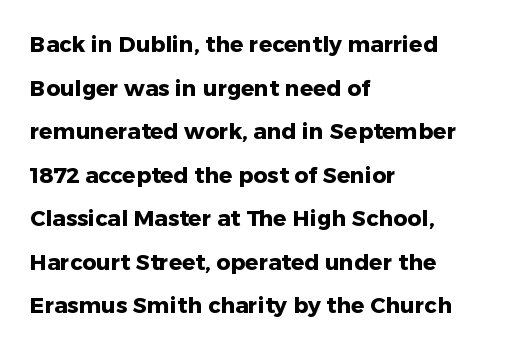
Q: Is the text bold? A: Yes.
Q: Is the text italic (slanted)? A: No, it is upright.
Q: Is the text underlined? A: No.
Q: How is the paragraph aligned? A: Left-aligned.
Q: Is the spacing between letters normal or unusually wide? A: Normal.
Q: Is the spacing between lines tight, normal or loose? A: Loose.
